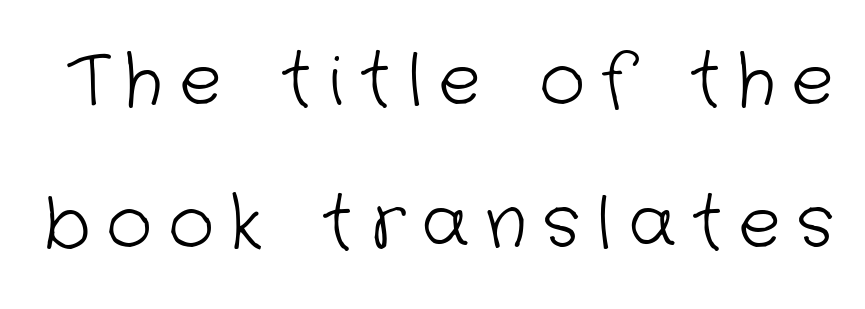
{"serif": "no", "bold": "no", "weight": "light", "width": "normal", "stroke_contrast": "low", "x_height": "medium", "monospaced": "no", "underline": "no", "line_spacing": "loose", "line_spacing_ratio": 2.05, "letter_spacing": "wide", "letter_spacing_em": 0.24, "glyph_px": 70}
